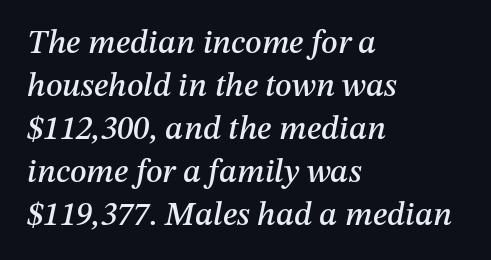
The image shows 33 px text type, italic (leaning right); set left-aligned, normal line spacing (1.3x), normal letter spacing, not underlined; medium stroke contrast and a medium x-height.
